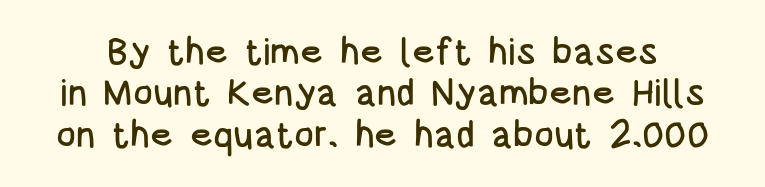
{"serif": "no", "italic": "no", "width": "condensed", "stroke_contrast": "low", "x_height": "large", "monospaced": "no", "underline": "no", "line_spacing": "tight", "line_spacing_ratio": 1.12, "letter_spacing": "normal", "letter_spacing_em": 0.0, "glyph_px": 37}
